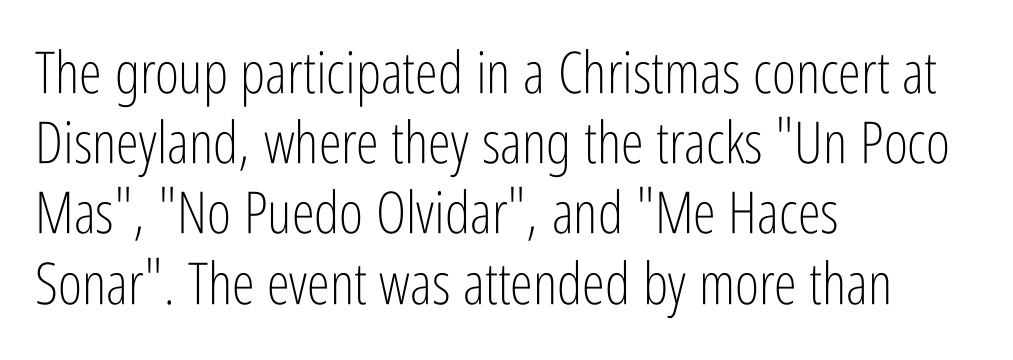
The image shows 58 px light, condensed sans-serif type, upright; set left-aligned, line spacing 1.21x, normal letter spacing, not underlined; low stroke contrast and a medium x-height.
